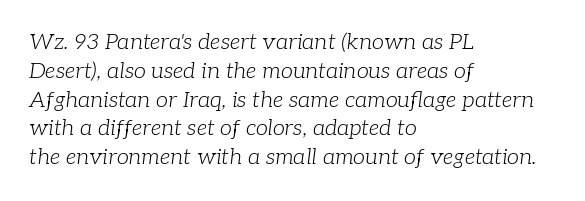
Successive baselines arrive at the customary interval. Where is the straight margin? On the left. Check under the words: just untouched page. Weight: regular or lighter.
